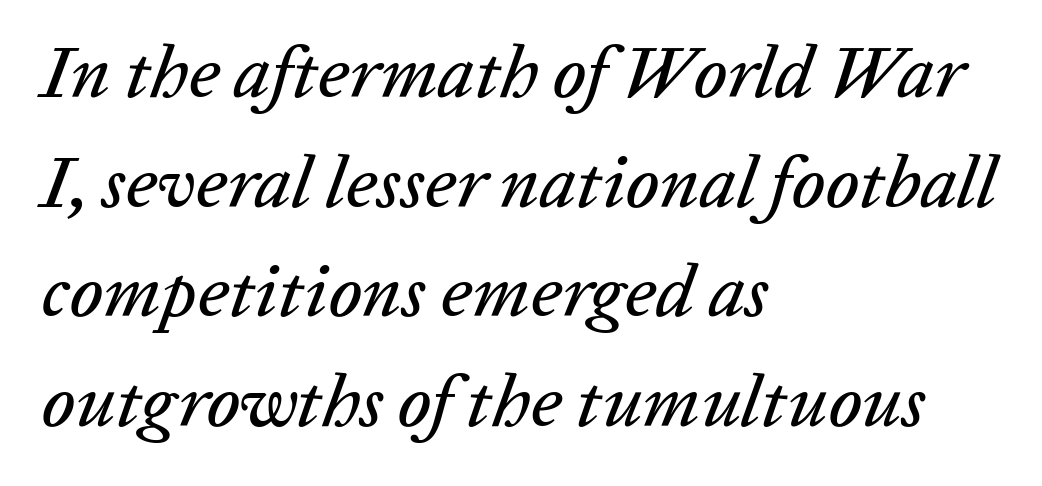
{"italic": "yes", "lean": "right", "slant_degrees": 20, "width": "normal", "stroke_contrast": "low", "x_height": "medium", "monospaced": "no", "underline": "no", "align": "left", "line_spacing": "normal", "line_spacing_ratio": 1.48, "letter_spacing": "normal", "letter_spacing_em": 0.0, "glyph_px": 74}
